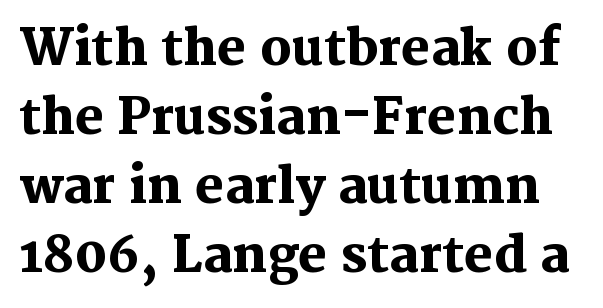
{"serif": "yes", "italic": "no", "bold": "yes", "weight": "heavy", "width": "normal", "stroke_contrast": "medium", "x_height": "medium", "monospaced": "no", "underline": "no", "line_spacing": "normal", "line_spacing_ratio": 1.41, "letter_spacing": "normal", "letter_spacing_em": 0.0, "glyph_px": 49}
